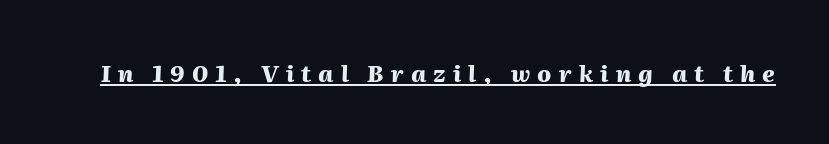
The passage shown leans; its letterforms are oblique. A baseline rule has been typeset under these characters. Heavy, bold letterforms. Is the letter spacing exaggerated? Yes — the characters are pushed far apart.
